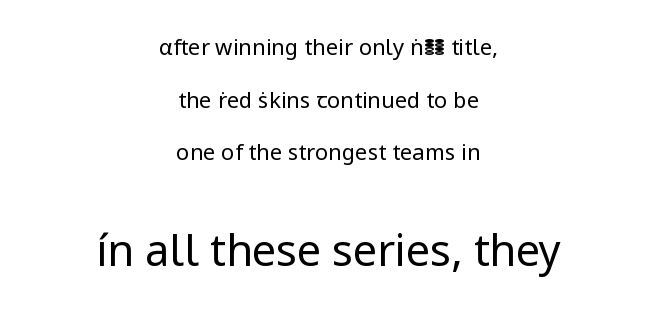
The image shows 43 px regular-weight sans-serif type, upright; set centered, loose line spacing (2.39x), normal letter spacing, not underlined; the second (bottom) block is 1.95x larger; low stroke contrast and a medium x-height.
